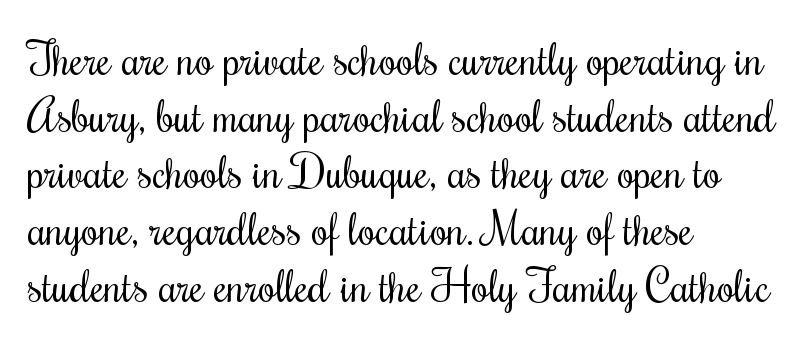
Weight: regular or lighter. Regarding leading, the lines here are spaced in the standard way. The compositor pushed each line to the left boundary. Only glyphs here, with clear space below each row.
